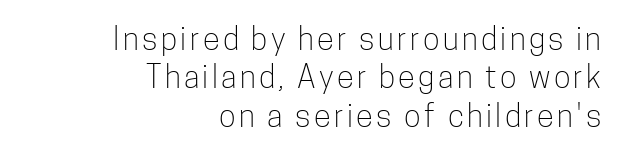
{"serif": "no", "italic": "no", "bold": "no", "weight": "light", "width": "condensed", "stroke_contrast": "low", "x_height": "medium", "monospaced": "no", "underline": "no", "align": "right", "line_spacing_ratio": 1.24, "glyph_px": 31}
